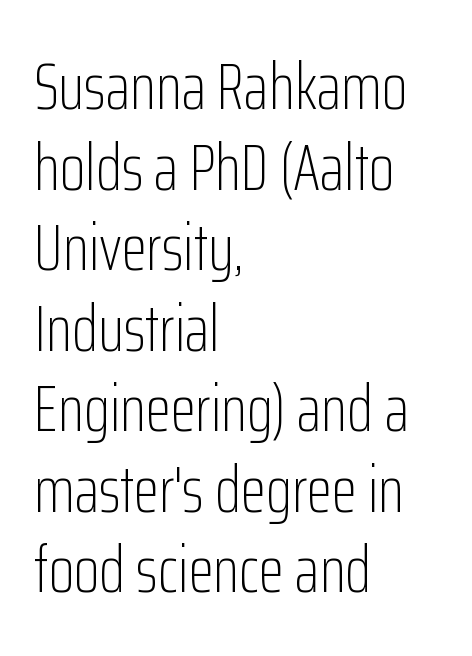
Honestly, there is no underline to notice here at all. Each stroke keeps to a modest, everyday thickness or less. There is no visible air inserted between adjacent glyphs. Designer's note — italics off, roman on. Here the designer chose a conventional face with non-uniform glyph widths. Every row of glyphs begins at an identical x-position on the left.
